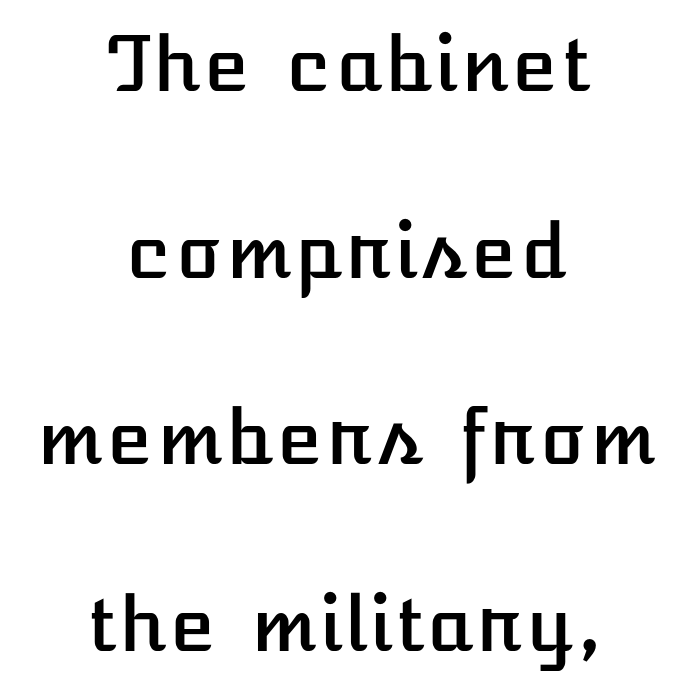
Has an underline been added? It has not. Visually the block forms a symmetrical silhouette, jagged on both flanks. Summary of vertical rhythm: relaxed, with wide interline spacing. These lines keep a tight, regular rhythm from letter to letter. Style check: upright.
